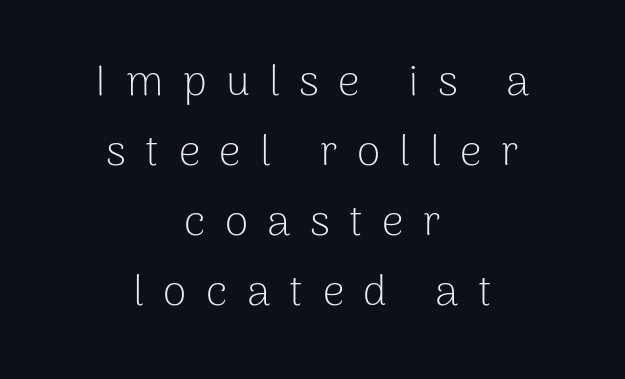
Q: Is the text bold? A: No.
Q: Is the text italic (slanted)? A: No, it is upright.
Q: Is the typeface a serif or a sans-serif typeface? A: Sans-serif.
Q: Is the text underlined? A: No.
Q: How is the paragraph aligned? A: Centered.
Q: Is the spacing between letters normal or unusually wide? A: Unusually wide.
Q: Is the spacing between lines tight, normal or loose? A: Normal.
Q: Width (condensed, normal, or wide)? A: Normal.
Q: Stroke contrast? A: Low.
Q: x-height? A: Medium.
Q: Monospaced? A: No.
